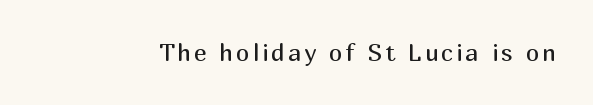
The image shows 24 px text type, upright; set not underlined.
